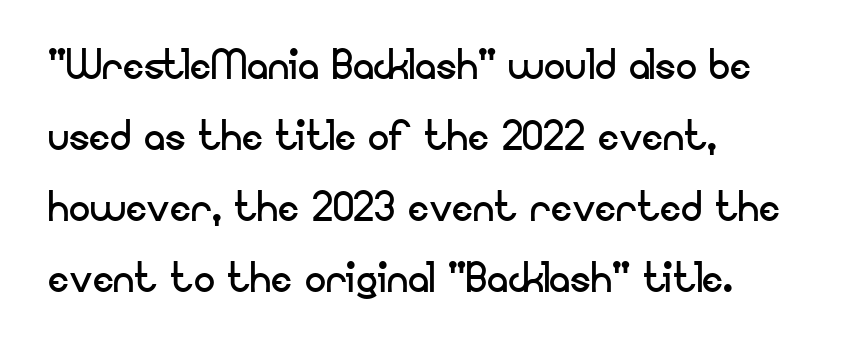
Words float on clear page, feet unadorned. Style check: upright. The rag falls on the right side of this text block. Look at the bottom of the vertical strokes: they stop flat, with no serifs.
